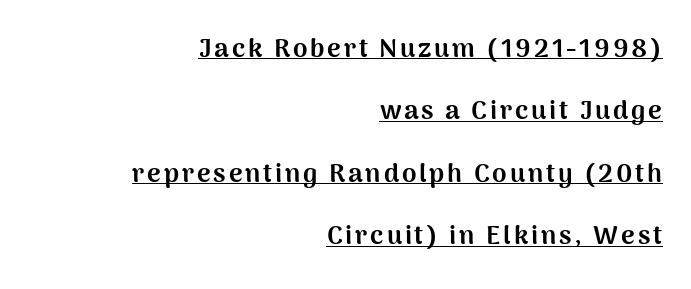
Q: Is the text bold? A: Yes.
Q: Is the text italic (slanted)? A: No, it is upright.
Q: Is the text underlined? A: Yes.
Q: How is the paragraph aligned? A: Right-aligned.
Q: Is the spacing between lines tight, normal or loose? A: Loose.
